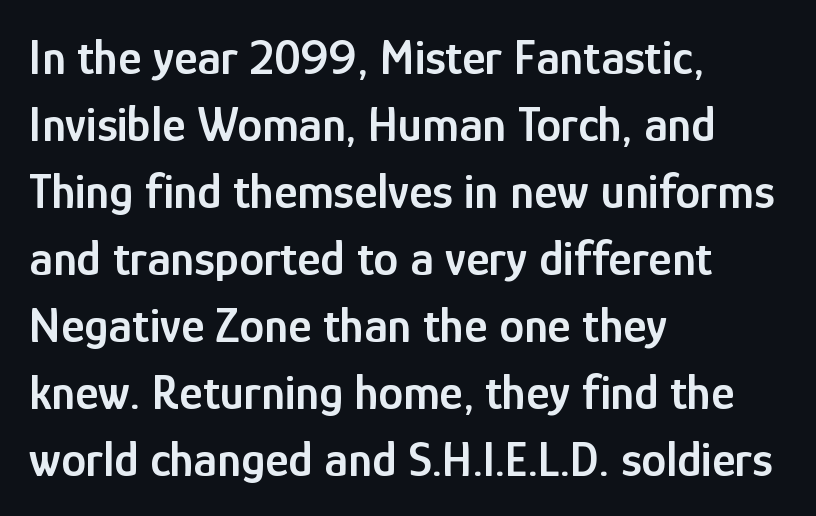
Successive baselines arrive at the customary interval. Is there any slant? The stems are plumb. These lines keep a tight, regular rhythm from letter to letter. The passage shown is typed in a proportional face where columns would drift. The words here are not underlined.
